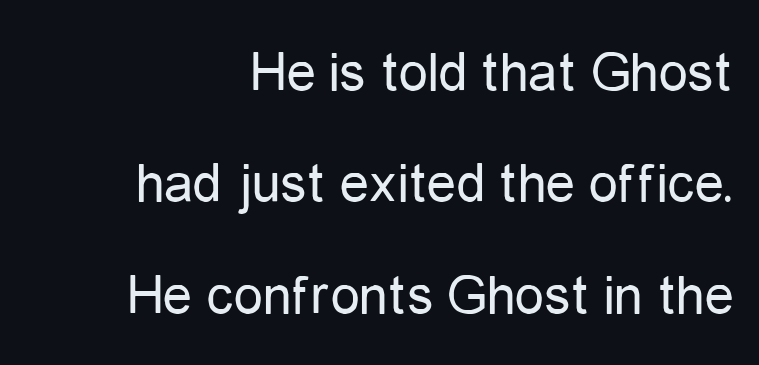
Q: Is the text bold? A: No.
Q: Is the text italic (slanted)? A: No, it is upright.
Q: Is the typeface a serif or a sans-serif typeface? A: Sans-serif.
Q: Is the text underlined? A: No.
Q: How is the paragraph aligned? A: Right-aligned.
Q: Is the spacing between letters normal or unusually wide? A: Normal.
Q: Is the spacing between lines tight, normal or loose? A: Loose.
Q: Width (condensed, normal, or wide)? A: Condensed.
Q: Stroke contrast? A: Low.
Q: x-height? A: Medium.
Q: Monospaced? A: No.
